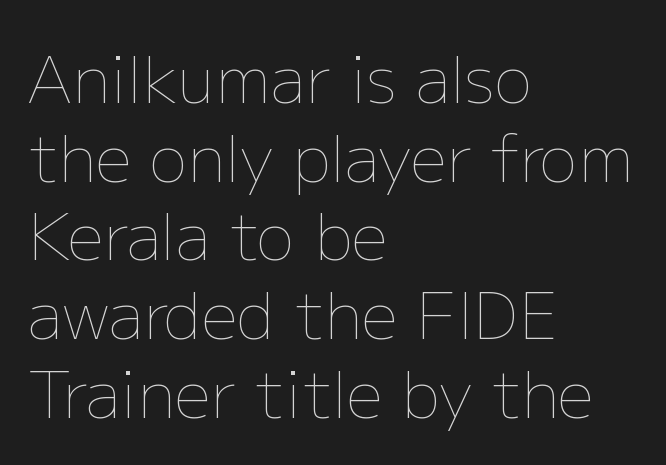
Q: Is the text bold? A: No.
Q: Is the text italic (slanted)? A: No, it is upright.
Q: Is the text underlined? A: No.
Q: How is the paragraph aligned? A: Left-aligned.
Q: Is the spacing between letters normal or unusually wide? A: Normal.
Q: Width (condensed, normal, or wide)? A: Normal.
Q: Stroke contrast? A: Low.
Q: x-height? A: Medium.
Q: Monospaced? A: No.
